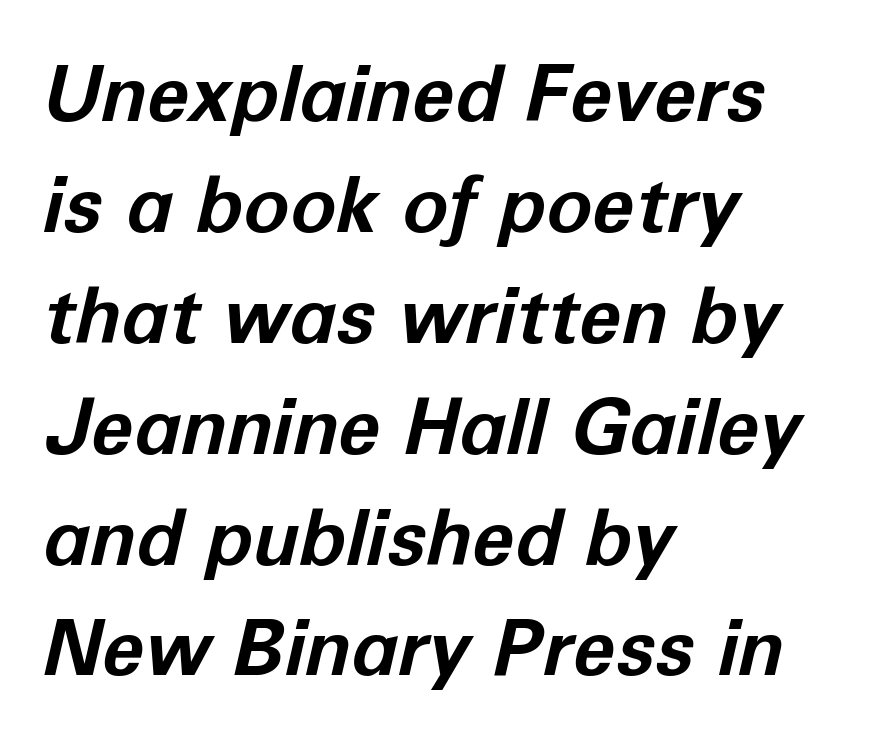
{"italic": "yes", "lean": "right", "slant_degrees": 12, "bold": "yes", "weight": "bold", "width": "normal", "stroke_contrast": "low", "x_height": "medium", "monospaced": "no", "underline": "no", "align": "left", "line_spacing": "normal", "line_spacing_ratio": 1.44, "letter_spacing": "normal", "letter_spacing_em": 0.0, "glyph_px": 77}
